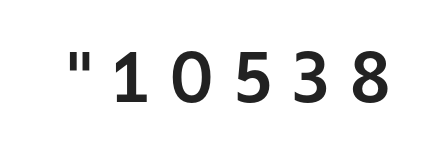
{"serif": "no", "italic": "no", "width": "normal", "stroke_contrast": "low", "x_height": "medium", "monospaced": "no", "underline": "no", "letter_spacing": "wide", "letter_spacing_em": 0.29, "glyph_px": 69}
